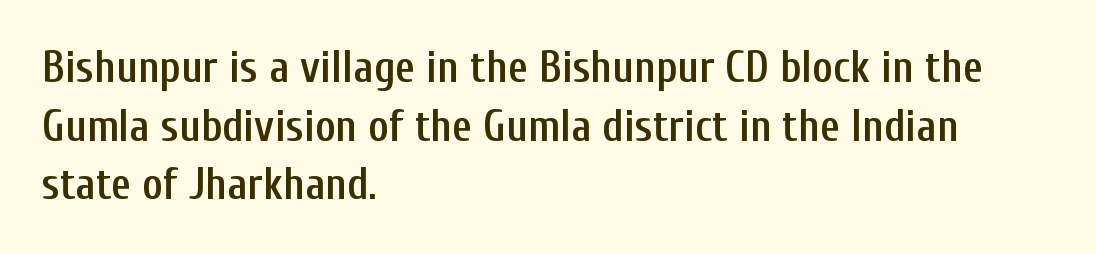
This is roman type, the default non-slanted kind. Short and long lines alike share a common starting point at left. Spacing verdict: proportional, widths tailored to each character. The characters look somewhat weighty, a semibold short of true bold.
